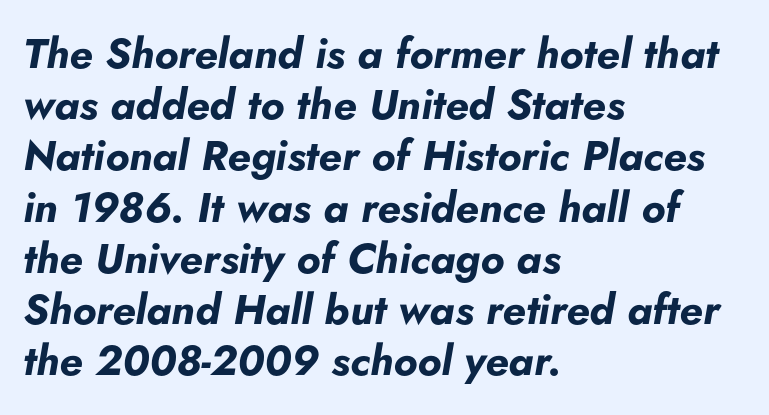
Compared with a centered layout, this one pins lines to the left instead. How are the letters spaced? Ordinarily, with no added tracking. Weight: bold. Is this a fixed-width face? No — the glyphs have proportional, varying widths.
